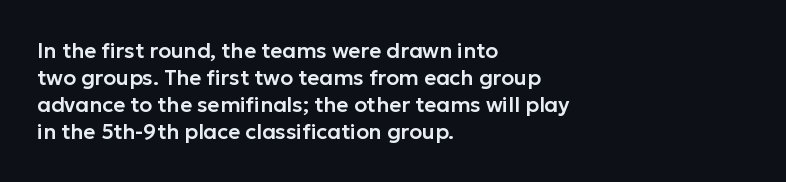
The image shows 21 px text type, upright; set left-aligned, normal line spacing (1.28x), normal letter spacing, not underlined.
